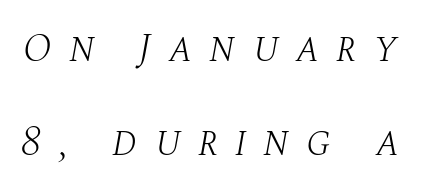
The leading is generous, giving the passage an open texture. Glyph-to-glyph distance is far greater than everyday printed text. The typeface chosen for these lines features serifs. The font's italic variant was chosen for this text. The weight would be labelled regular, book, light, or lighter still.
